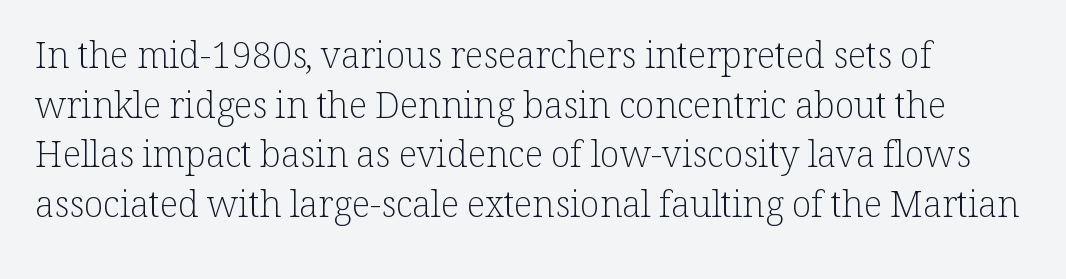
The image shows 36 px light serif type, upright; set normal line spacing (1.38x), normal letter spacing, not underlined; low stroke contrast and a medium x-height.
